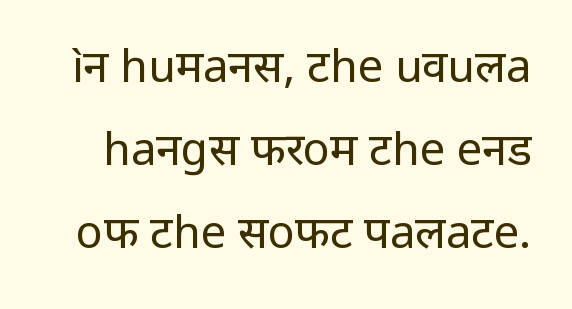
A roman cut, with each character standing at attention. Spacing verdict: proportional, widths tailored to each character. These glyphs show unthickened strokes, regular width or finer. Check the space under the baseline: it is left empty. This is sans-serif lettering, the kind often seen on screens and signage. Honestly, the letter spacing is just normal — you wouldn't notice it.
